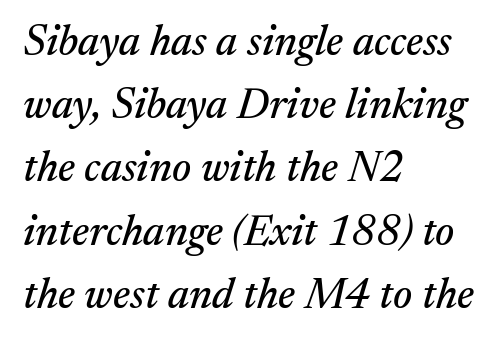
Q: Is the text italic (slanted)? A: Yes, it leans right by about 17 degrees.
Q: Is the typeface a serif or a sans-serif typeface? A: Serif.
Q: Is the text underlined? A: No.
Q: How is the paragraph aligned? A: Left-aligned.
Q: Is the spacing between letters normal or unusually wide? A: Normal.
Q: Is the spacing between lines tight, normal or loose? A: Normal.
Q: Width (condensed, normal, or wide)? A: Normal.
Q: Stroke contrast? A: Medium.
Q: x-height? A: Medium.
Q: Monospaced? A: No.
